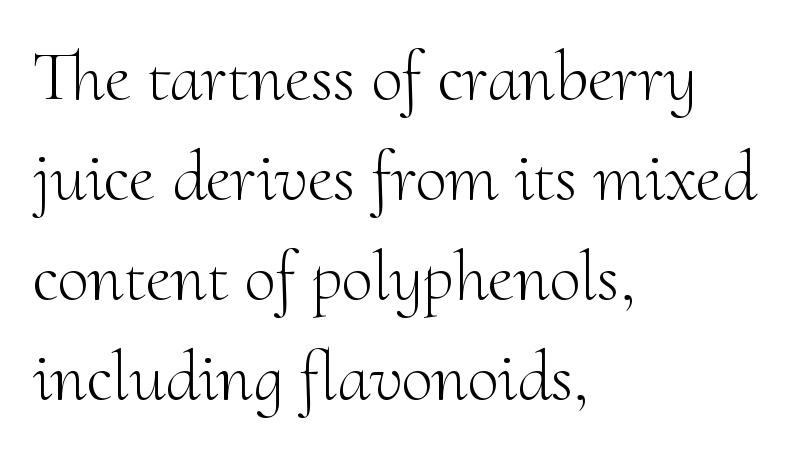
The image shows 71 px light serif type, upright; set left-aligned, normal line spacing (1.41x), normal letter spacing, not underlined; medium stroke contrast and a small x-height.
